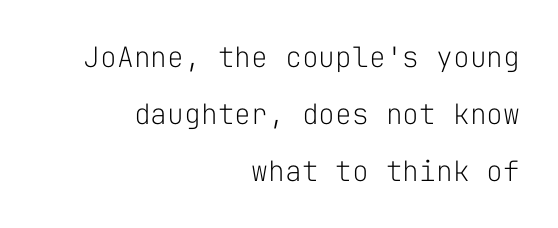
Q: Is the text bold? A: No.
Q: Is the text italic (slanted)? A: No, it is upright.
Q: Is the typeface a serif or a sans-serif typeface? A: Sans-serif.
Q: Is the text underlined? A: No.
Q: How is the paragraph aligned? A: Right-aligned.
Q: Is the spacing between letters normal or unusually wide? A: Normal.
Q: Is the spacing between lines tight, normal or loose? A: Loose.
Q: Width (condensed, normal, or wide)? A: Normal.
Q: Stroke contrast? A: Low.
Q: x-height? A: Medium.
Q: Monospaced? A: Yes.
